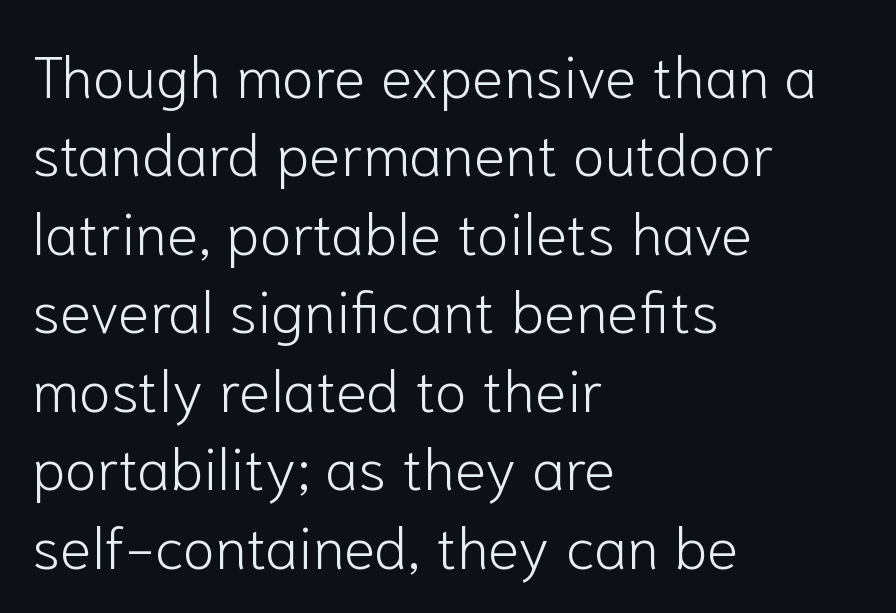
The rendering uses a moderate line-height, typical for paragraphs. What stands out about the letter spacing? Nothing — it is the standard amount. Leftover space on each line is placed entirely after the last word. The passage shown is typed in a proportional face where columns would drift. Posture: vertical. Quick note: underline off.
